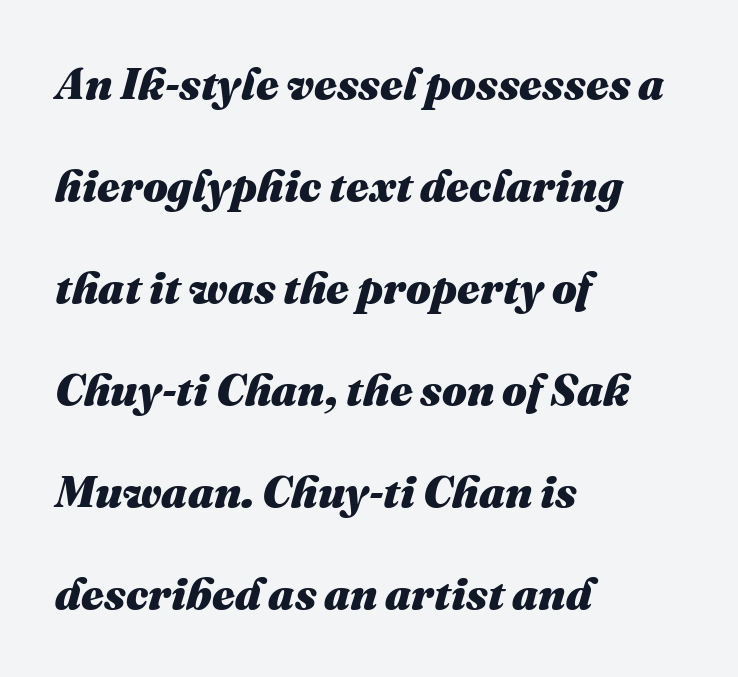
This is oblique type, the kind used for emphasis or titles. These lines stand farther apart than default settings would place them. The passage shown has conventional tracking throughout. Does the copy run flush right? No — it runs flush left. The area under the type is left untouched.
